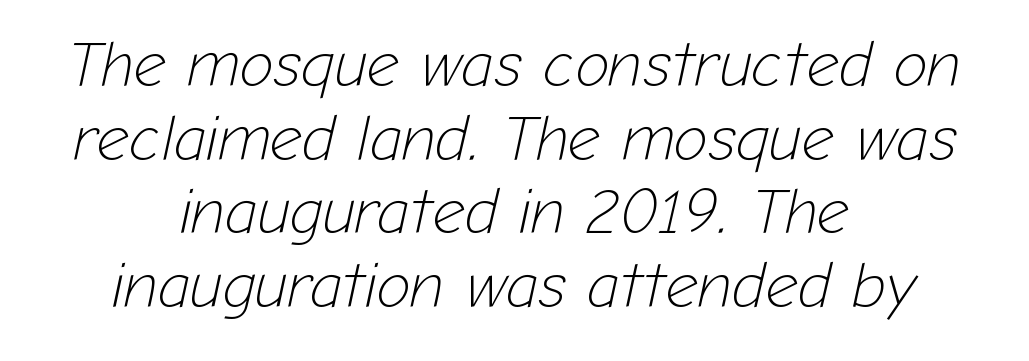
The image shows 64 px light type, italic (leaning right); set centered, tight line spacing (1.15x), normal letter spacing, not underlined; low stroke contrast and a medium x-height.
